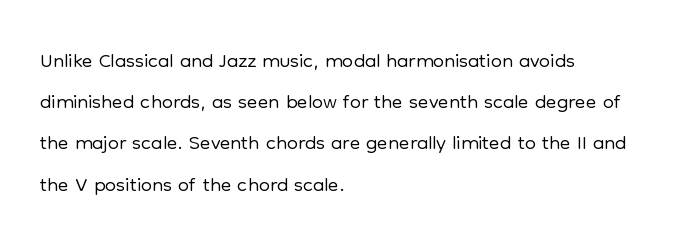
Q: Is the text bold? A: No.
Q: Is the text italic (slanted)? A: No, it is upright.
Q: Is the typeface a serif or a sans-serif typeface? A: Sans-serif.
Q: Is the text underlined? A: No.
Q: How is the paragraph aligned? A: Left-aligned.
Q: Is the spacing between letters normal or unusually wide? A: Normal.
Q: Is the spacing between lines tight, normal or loose? A: Normal.
Q: Width (condensed, normal, or wide)? A: Normal.
Q: Stroke contrast? A: Low.
Q: x-height? A: Medium.
Q: Monospaced? A: No.
